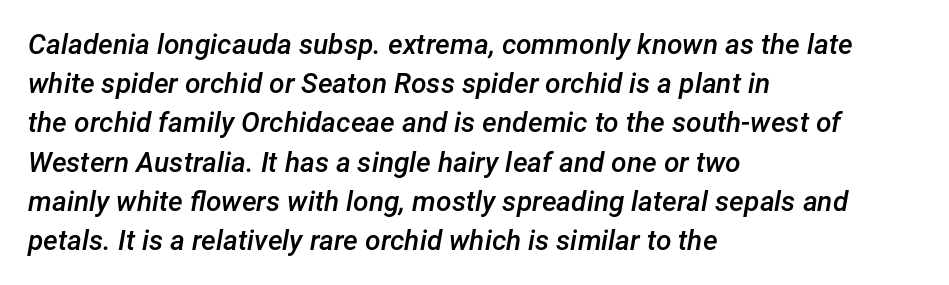
The image shows 28 px semibold type, italic (leaning right); set left-aligned, normal line spacing (1.4x), normal letter spacing, not underlined; low stroke contrast and a medium x-height.
